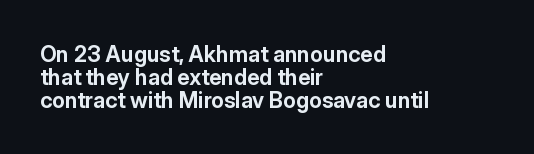
The image shows 22 px bold type, upright; set left-aligned, tight line spacing (1.04x), normal letter spacing, not underlined.
